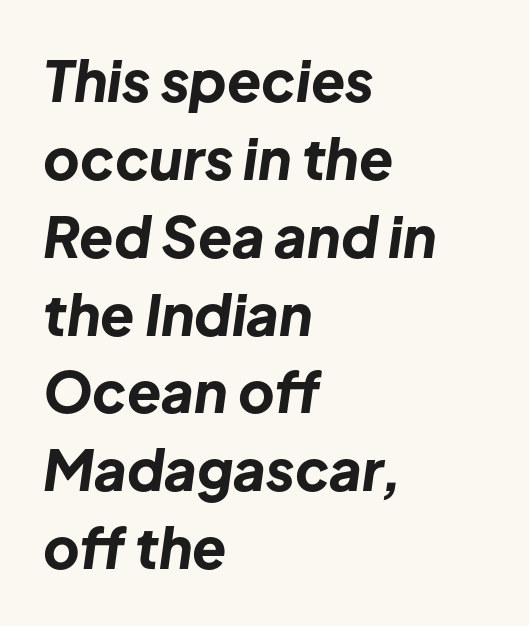
Q: Is the text bold? A: Yes.
Q: Is the text italic (slanted)? A: Yes, it leans right by about 8 degrees.
Q: Is the text underlined? A: No.
Q: How is the paragraph aligned? A: Left-aligned.
Q: Is the spacing between letters normal or unusually wide? A: Normal.
Q: Is the spacing between lines tight, normal or loose? A: Normal.
Q: Width (condensed, normal, or wide)? A: Normal.
Q: Stroke contrast? A: Low.
Q: x-height? A: Medium.
Q: Monospaced? A: No.
